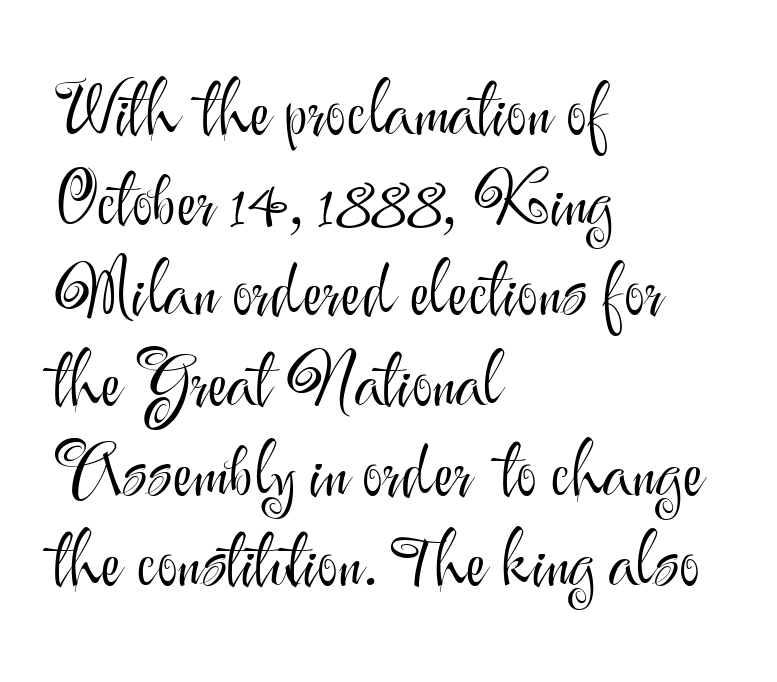
The image shows 71 px light sans-serif type; set left-aligned, normal line spacing (1.27x), normal letter spacing, not underlined; medium stroke contrast and a small x-height.
